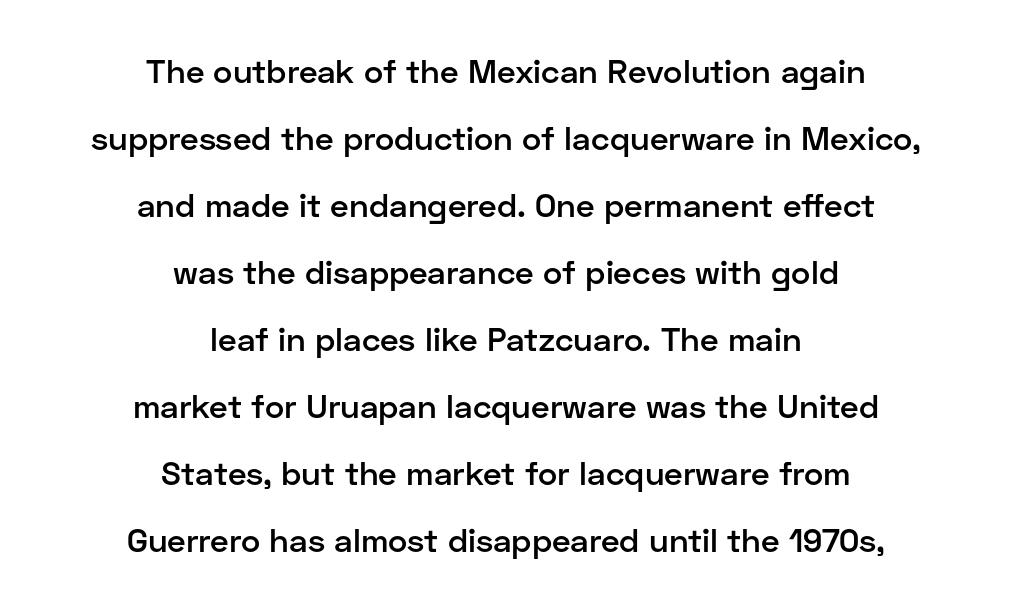
{"serif": "no", "italic": "no", "bold": "semi", "weight": "semibold", "width": "normal", "stroke_contrast": "low", "x_height": "medium", "monospaced": "no", "underline": "no", "align": "center", "line_spacing": "loose", "line_spacing_ratio": 2.03, "letter_spacing": "normal", "letter_spacing_em": 0.0, "glyph_px": 33}
